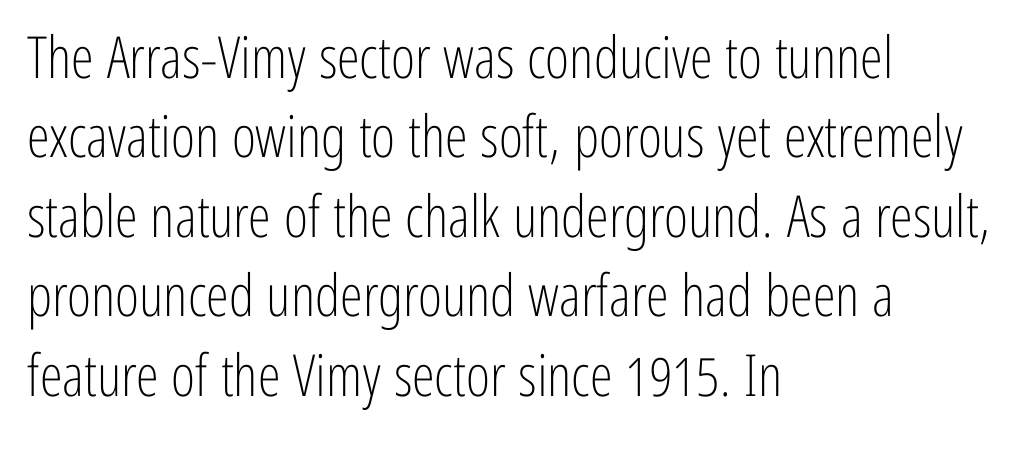
{"serif": "no", "italic": "no", "bold": "no", "weight": "light", "width": "condensed", "stroke_contrast": "low", "x_height": "medium", "monospaced": "no", "underline": "no", "align": "left", "line_spacing": "normal", "line_spacing_ratio": 1.37, "letter_spacing": "normal", "letter_spacing_em": 0.0, "glyph_px": 58}
